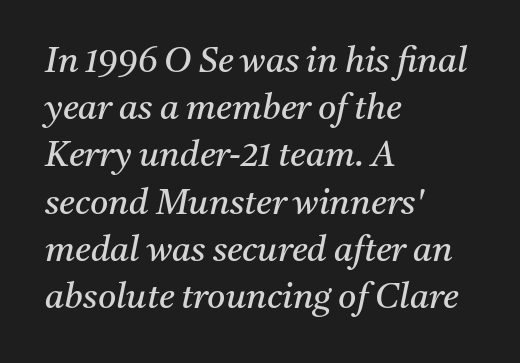
Q: Is the text bold? A: No.
Q: Is the text italic (slanted)? A: Yes, it leans right by about 11 degrees.
Q: Is the typeface a serif or a sans-serif typeface? A: Serif.
Q: Is the text underlined? A: No.
Q: How is the paragraph aligned? A: Left-aligned.
Q: Is the spacing between letters normal or unusually wide? A: Normal.
Q: Is the spacing between lines tight, normal or loose? A: Normal.
Q: Width (condensed, normal, or wide)? A: Normal.
Q: Stroke contrast? A: Medium.
Q: x-height? A: Medium.
Q: Monospaced? A: No.
